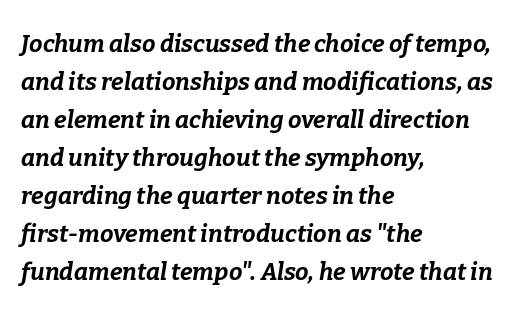
The image shows 24 px bold type, italic (leaning right); set left-aligned, normal line spacing (1.58x), normal letter spacing, not underlined.
